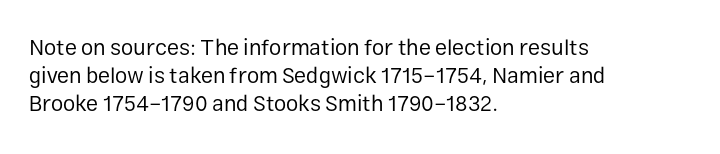
Normally led — the rows are evenly, conventionally spaced. Underlining? Definitely not there. The axis of the letterforms is exactly vertical. The passage is arranged the way most books set body copy — flush left. Default kerning and tracking; the words read as compact shapes.
